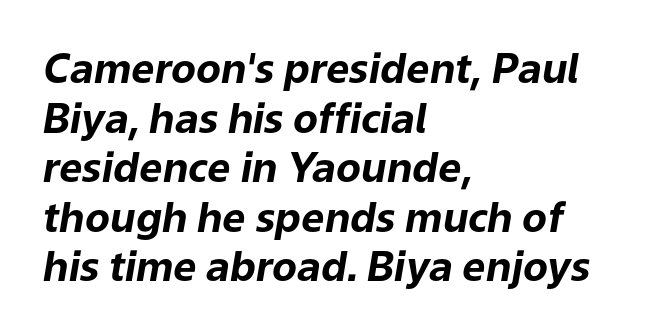
{"italic": "yes", "lean": "right", "slant_degrees": 9, "bold": "yes", "weight": "bold", "width": "normal", "stroke_contrast": "low", "x_height": "medium", "monospaced": "no", "underline": "no", "align": "left", "line_spacing_ratio": 1.21, "letter_spacing": "normal", "letter_spacing_em": 0.0, "glyph_px": 41}
